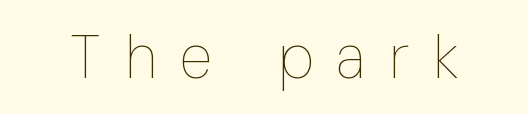
The image shows 61 px thin, condensed type, upright; set unusually wide letter spacing (+0.39 em), not underlined; low stroke contrast and a medium x-height.
